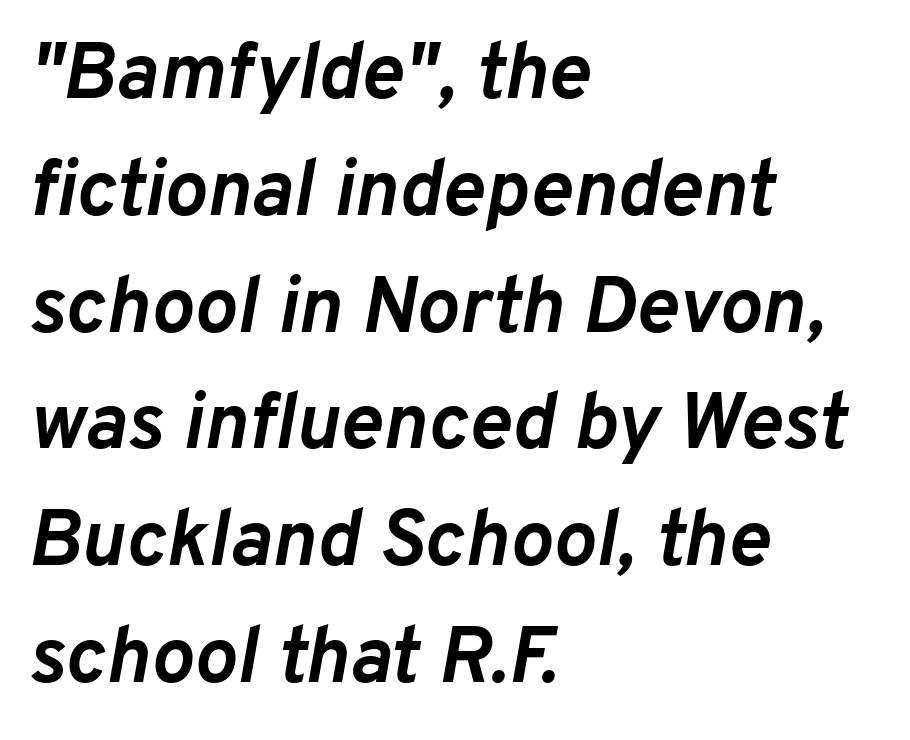
Character widths vary here, with narrow letters taking less room than wide ones. The letterforms sit shoulder to shoulder at normal distance. The glyphs are unaccompanied by any horizontal stroke below them. In terms of weight, the rendering is a true, heavy bold. The specimen reads as italic at a glance.
